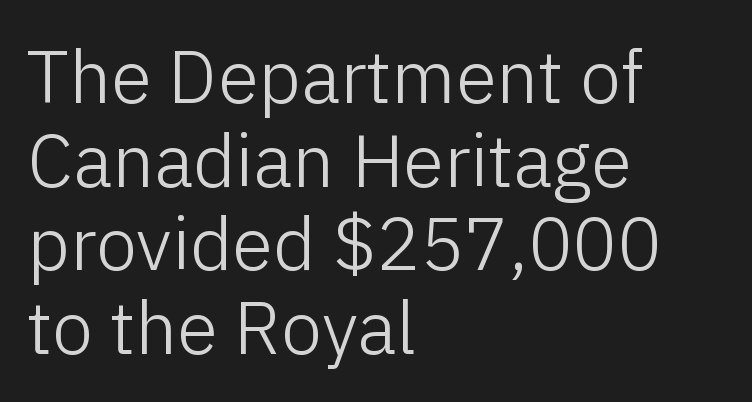
Standard letterfit; no display-style spreading of the glyphs. Leading is clearly below the norm, producing a dense column. In terms of posture, this sample is upright. Here the designer chose a conventional face with non-uniform glyph widths. Caption: multi-line text, flush left, ragged right.
